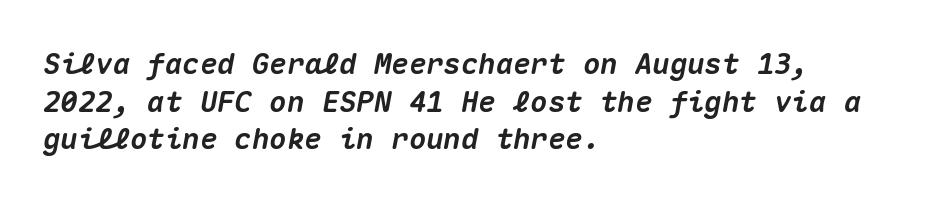
The font's italic variant was chosen for this text. Vertical spacing — default. Each word holds together tightly as a unit, with standard inter-letter gaps. Horizontal alignment here is leftward, the default for most running prose.
